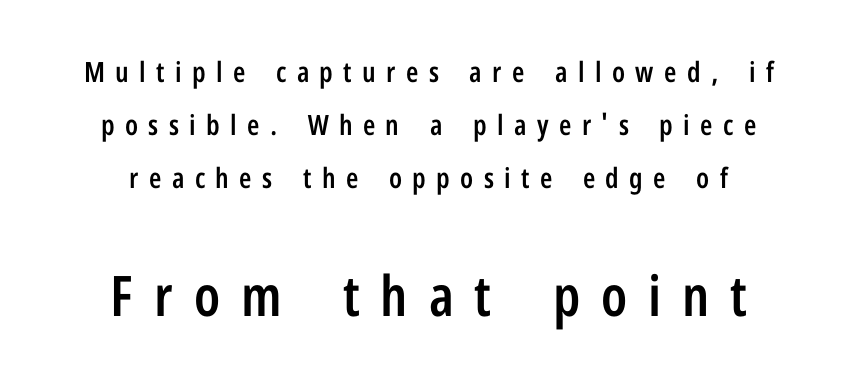
{"serif": "no", "italic": "no", "bold": "semi", "weight": "semibold", "width": "condensed", "stroke_contrast": "low", "x_height": "medium", "monospaced": "no", "underline": "no", "align": "center", "line_spacing_ratio": 1.89, "letter_spacing": "wide", "letter_spacing_em": 0.37, "larger_block": "second", "size_ratio": 2.0, "glyph_px": 56}
